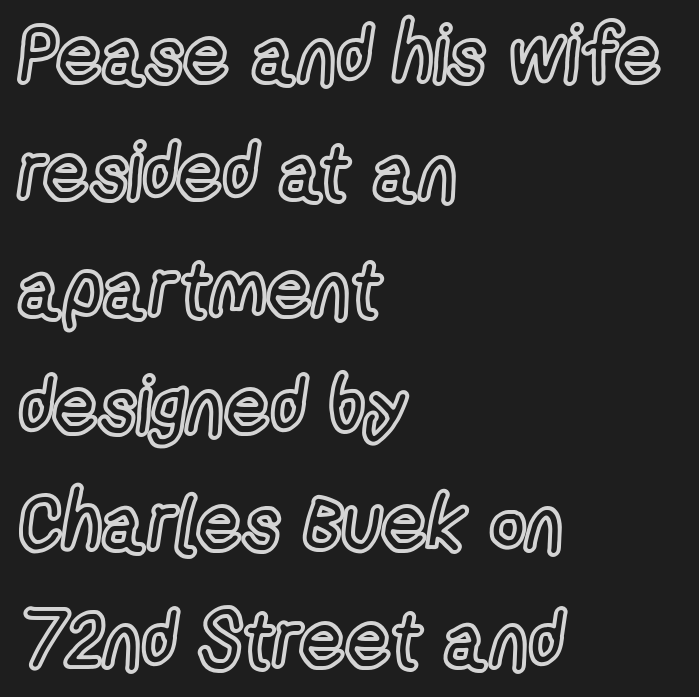
Q: Is the text italic (slanted)? A: Yes.
Q: Is the text underlined? A: No.
Q: How is the paragraph aligned? A: Left-aligned.
Q: Is the spacing between letters normal or unusually wide? A: Normal.
Q: Is the spacing between lines tight, normal or loose? A: Normal.
Q: Width (condensed, normal, or wide)? A: Condensed.
Q: x-height? A: Medium.
Q: Monospaced? A: No.
